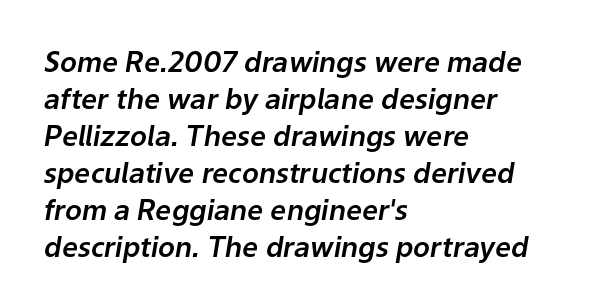
Interline gaps are of average width in this sample. Is the type slanted? Yes — the strokes lean at a clear angle. The zone under the glyphs is completely vacant. Left-aligned paragraph, ragged on the right. Is this a fixed-width face? No — the glyphs have proportional, varying widths.
